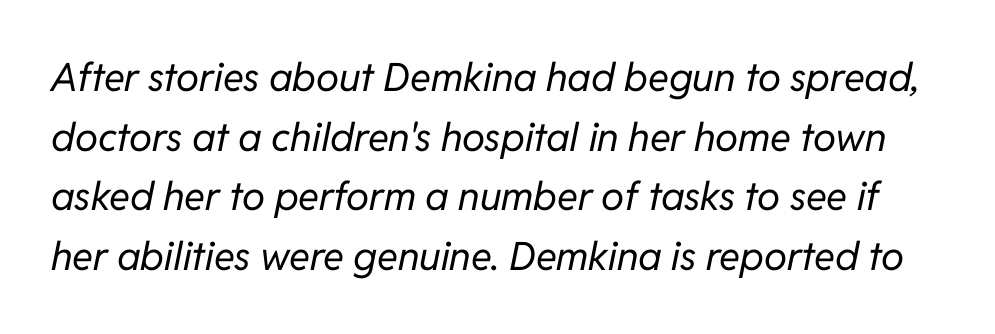
The image shows 39 px regular-weight type, italic (leaning right); set normal line spacing (1.53x), normal letter spacing, not underlined; low stroke contrast and a medium x-height.
